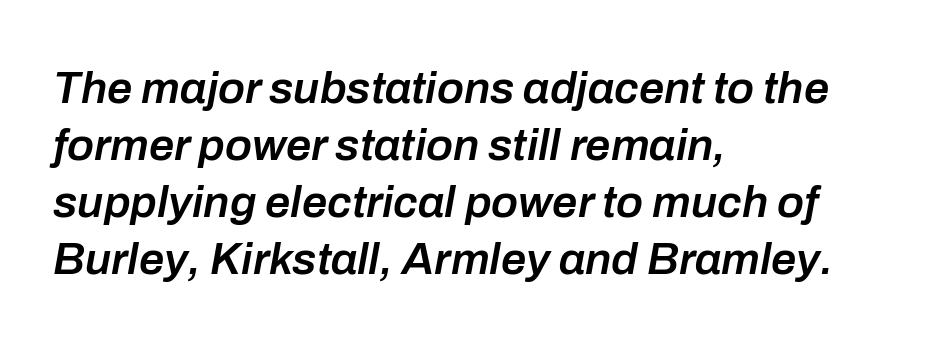
These lines are rendered in a variable-pitch font. Decoration check: the copy has no underline. This block has exactly the height ordinary leading produces. Honestly, the letter spacing is just normal — you wouldn't notice it. Tall strokes in this sample are angled rather than plumb.
